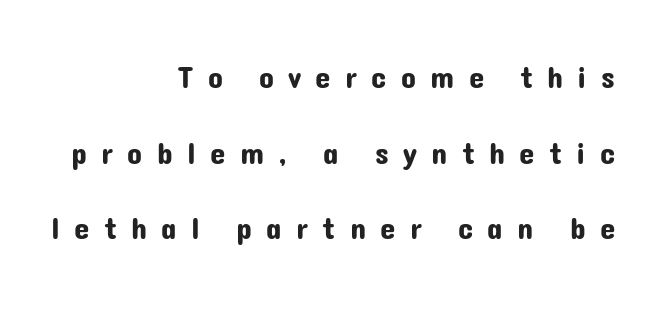
Q: Is the text italic (slanted)? A: No, it is upright.
Q: Is the typeface a serif or a sans-serif typeface? A: Sans-serif.
Q: Is the text underlined? A: No.
Q: How is the paragraph aligned? A: Right-aligned.
Q: Is the spacing between letters normal or unusually wide? A: Unusually wide.
Q: Is the spacing between lines tight, normal or loose? A: Loose.
Q: Width (condensed, normal, or wide)? A: Normal.
Q: Stroke contrast? A: Low.
Q: x-height? A: Medium.
Q: Monospaced? A: No.
